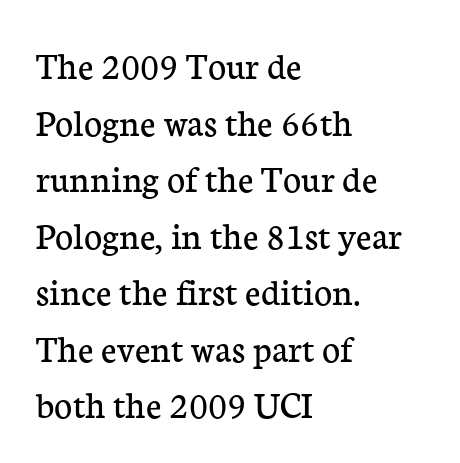
A typesetter would call this proportional, since set widths differ per character. Italic: no, the glyphs are upright roman. Each word holds together tightly as a unit, with standard inter-letter gaps. Decoration check: the copy has no underline. The compositor pushed each line to the left boundary. Each new line begins a customary step beneath the previous one.
